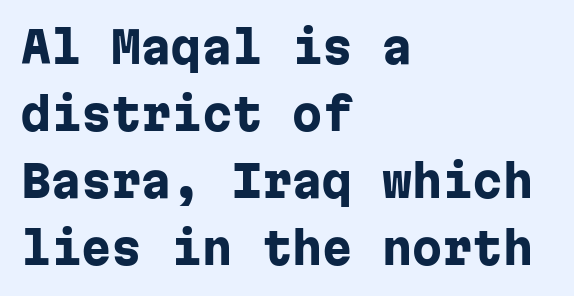
Q: Is the text bold? A: Yes.
Q: Is the text italic (slanted)? A: No, it is upright.
Q: Is the typeface a serif or a sans-serif typeface? A: Sans-serif.
Q: Is the text underlined? A: No.
Q: How is the paragraph aligned? A: Left-aligned.
Q: Is the spacing between letters normal or unusually wide? A: Normal.
Q: Is the spacing between lines tight, normal or loose? A: Normal.
Q: Width (condensed, normal, or wide)? A: Normal.
Q: Stroke contrast? A: Low.
Q: x-height? A: Medium.
Q: Monospaced? A: Yes.
